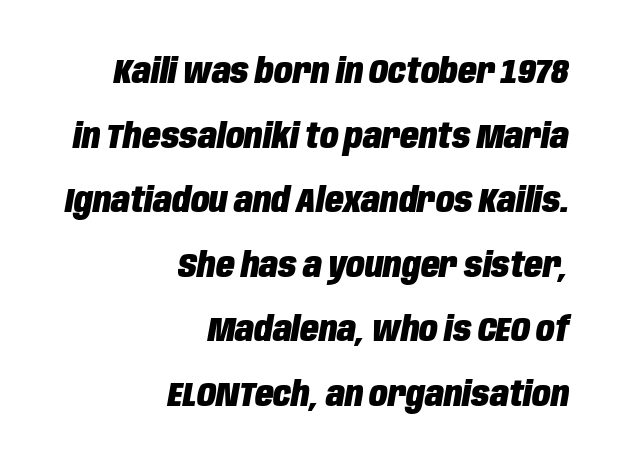
Q: Is the text bold? A: Yes.
Q: Is the text italic (slanted)? A: Yes, it leans right by about 10 degrees.
Q: Is the text underlined? A: No.
Q: How is the paragraph aligned? A: Right-aligned.
Q: Is the spacing between letters normal or unusually wide? A: Normal.
Q: Is the spacing between lines tight, normal or loose? A: Loose.
Q: Width (condensed, normal, or wide)? A: Condensed.
Q: Stroke contrast? A: Low.
Q: x-height? A: Large.
Q: Monospaced? A: No.
